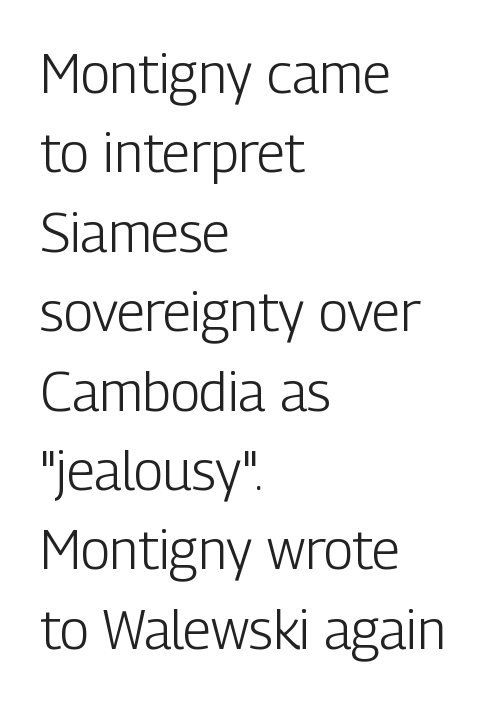
The image shows 54 px light, condensed sans-serif type, upright; set left-aligned, normal line spacing (1.47x), normal letter spacing, not underlined; low stroke contrast and a medium x-height.
